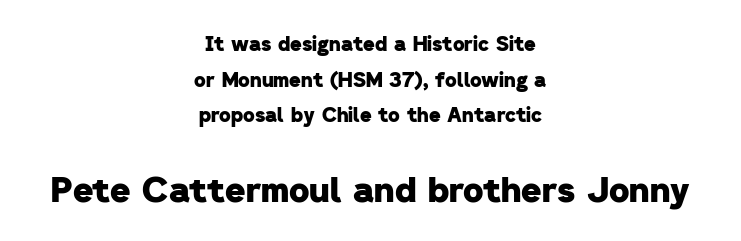
{"serif": "no", "bold": "yes", "weight": "heavy", "width": "normal", "stroke_contrast": "low", "x_height": "medium", "monospaced": "no", "underline": "no", "align": "center", "line_spacing_ratio": 1.78, "letter_spacing": "normal", "letter_spacing_em": 0.0, "larger_block": "second", "size_ratio": 1.75, "glyph_px": 35}
